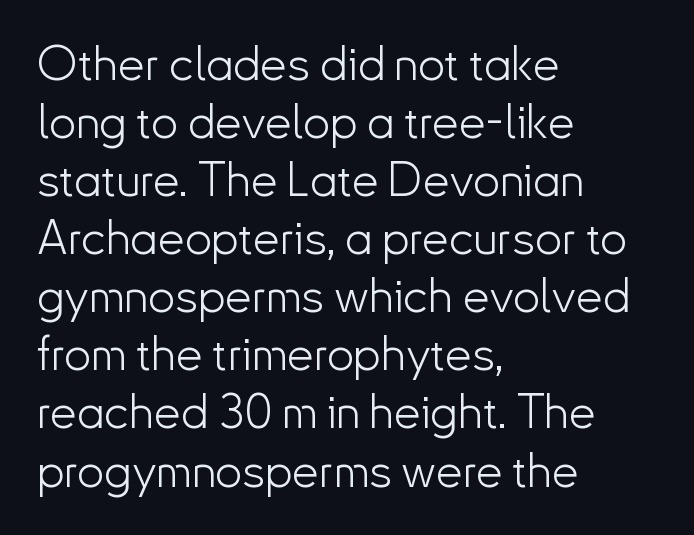
{"serif": "no", "italic": "no", "bold": "no", "weight": "light", "width": "normal", "stroke_contrast": "low", "x_height": "small", "monospaced": "no", "underline": "no", "align": "left", "line_spacing_ratio": 1.21, "letter_spacing": "normal", "letter_spacing_em": 0.0, "glyph_px": 48}
